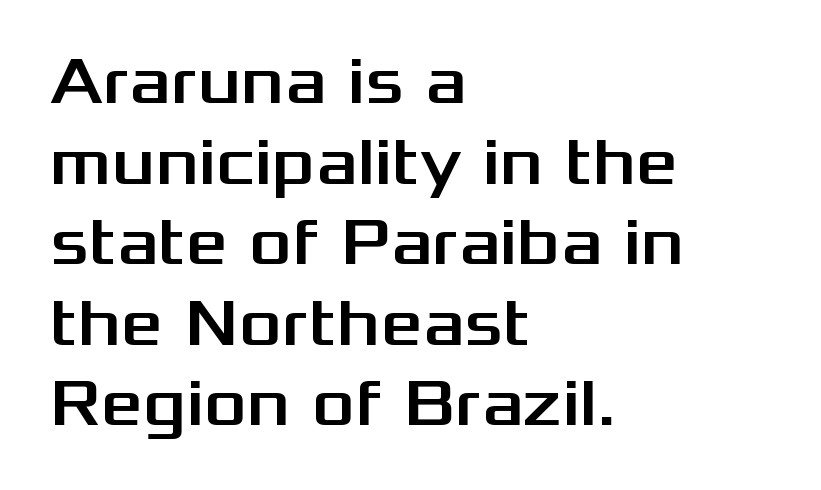
{"serif": "no", "italic": "no", "width": "wide", "stroke_contrast": "medium", "x_height": "medium", "monospaced": "no", "underline": "no", "align": "left", "line_spacing_ratio": 1.22, "letter_spacing": "normal", "letter_spacing_em": 0.0, "glyph_px": 66}
